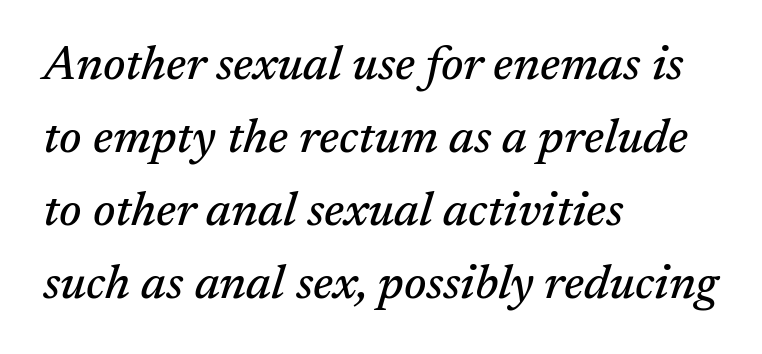
{"serif": "yes", "italic": "yes", "lean": "right", "slant_degrees": 17, "width": "normal", "stroke_contrast": "medium", "x_height": "medium", "monospaced": "no", "underline": "no", "align": "left", "line_spacing": "normal", "line_spacing_ratio": 1.52, "letter_spacing": "normal", "letter_spacing_em": 0.0, "glyph_px": 48}
